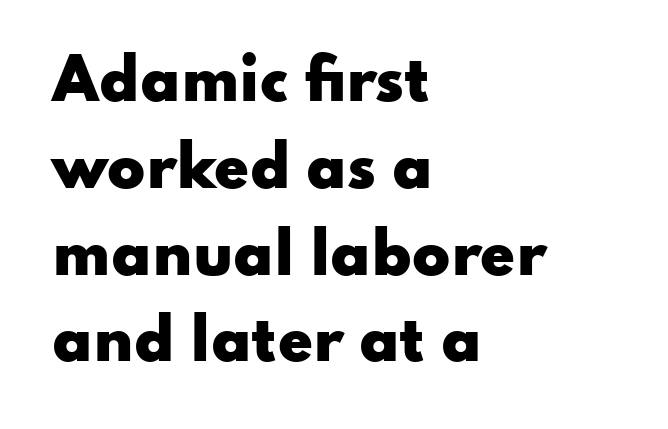
Q: Is the text bold? A: Yes.
Q: Is the text italic (slanted)? A: No, it is upright.
Q: Is the typeface a serif or a sans-serif typeface? A: Sans-serif.
Q: Is the text underlined? A: No.
Q: How is the paragraph aligned? A: Left-aligned.
Q: Is the spacing between letters normal or unusually wide? A: Normal.
Q: Is the spacing between lines tight, normal or loose? A: Normal.
Q: Width (condensed, normal, or wide)? A: Wide.
Q: Stroke contrast? A: Low.
Q: x-height? A: Small.
Q: Monospaced? A: No.
